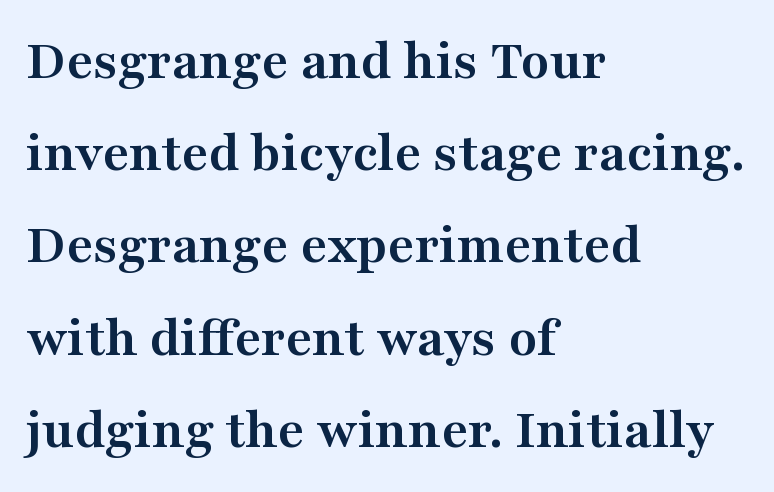
{"serif": "yes", "italic": "no", "bold": "yes", "weight": "semibold", "width": "wide", "stroke_contrast": "medium", "x_height": "medium", "monospaced": "no", "underline": "no", "align": "left", "line_spacing": "normal", "line_spacing_ratio": 1.59, "letter_spacing": "normal", "letter_spacing_em": 0.0, "glyph_px": 58}
